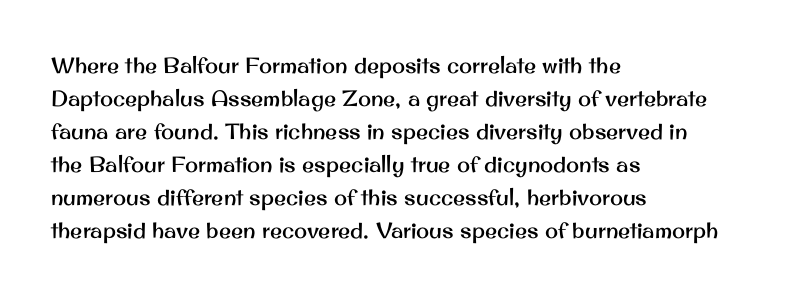
The image shows 22 px text type, upright; set left-aligned, normal line spacing (1.5x), normal letter spacing, not underlined.
